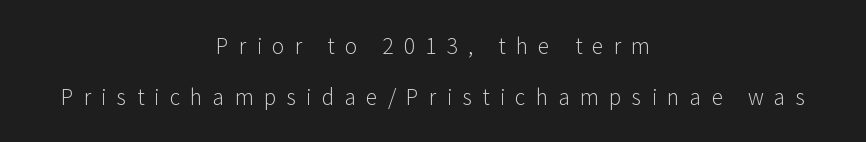
The letters stand straight up with perfectly vertical stems. Line starts and ends both wander, symmetrically. Check the space under the baseline: it is left empty. There is plenty of visible air inserted between adjacent glyphs.
